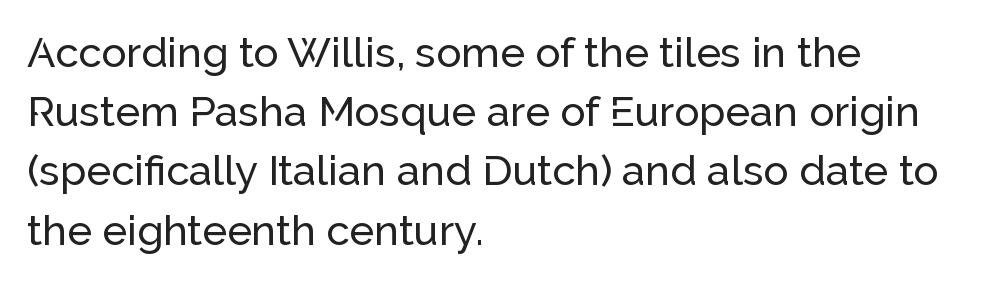
{"serif": "no", "italic": "no", "width": "normal", "stroke_contrast": "low", "x_height": "medium", "monospaced": "no", "underline": "no", "align": "left", "line_spacing": "normal", "line_spacing_ratio": 1.41, "letter_spacing": "normal", "letter_spacing_em": 0.0, "glyph_px": 42}
